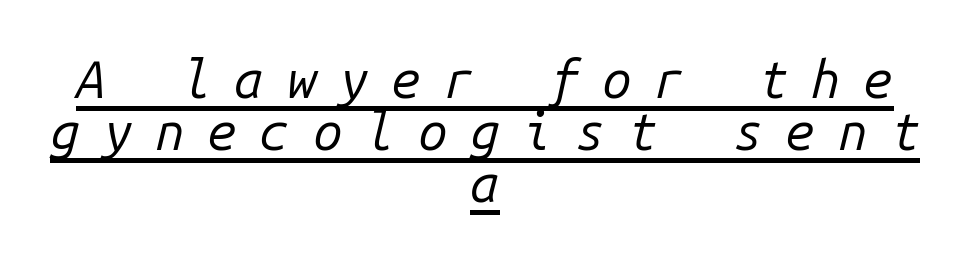
Q: Is the text bold? A: No.
Q: Is the text italic (slanted)? A: Yes, it leans right by about 14 degrees.
Q: Is the text underlined? A: Yes.
Q: How is the paragraph aligned? A: Centered.
Q: Is the spacing between letters normal or unusually wide? A: Unusually wide.
Q: Is the spacing between lines tight, normal or loose? A: Tight.
Q: Width (condensed, normal, or wide)? A: Normal.
Q: Stroke contrast? A: Low.
Q: x-height? A: Medium.
Q: Monospaced? A: Yes.
